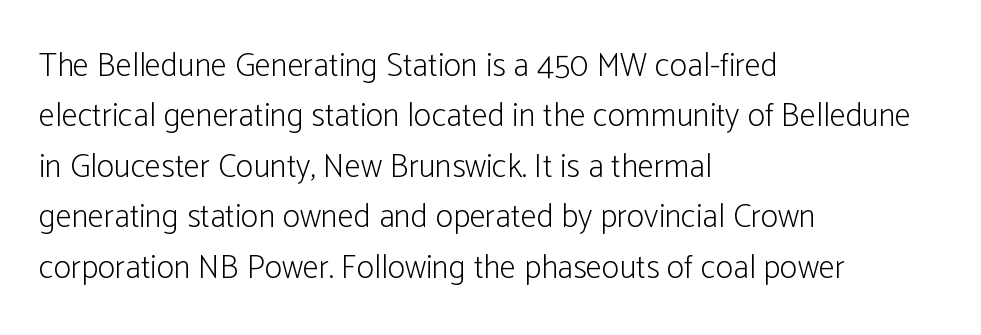
{"serif": "no", "italic": "no", "bold": "no", "weight": "light", "width": "condensed", "stroke_contrast": "low", "x_height": "medium", "monospaced": "no", "underline": "no", "align": "left", "line_spacing": "normal", "line_spacing_ratio": 1.53, "letter_spacing": "normal", "letter_spacing_em": 0.0, "glyph_px": 33}
